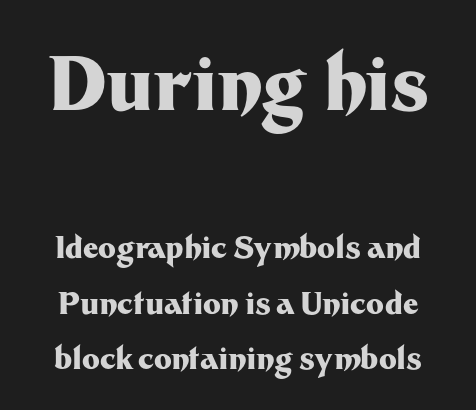
The image shows 74 px heavy sans-serif type, upright; set line spacing 1.84x, normal letter spacing, not underlined; the first (top) block is 2.47x larger; medium stroke contrast and a medium x-height.
